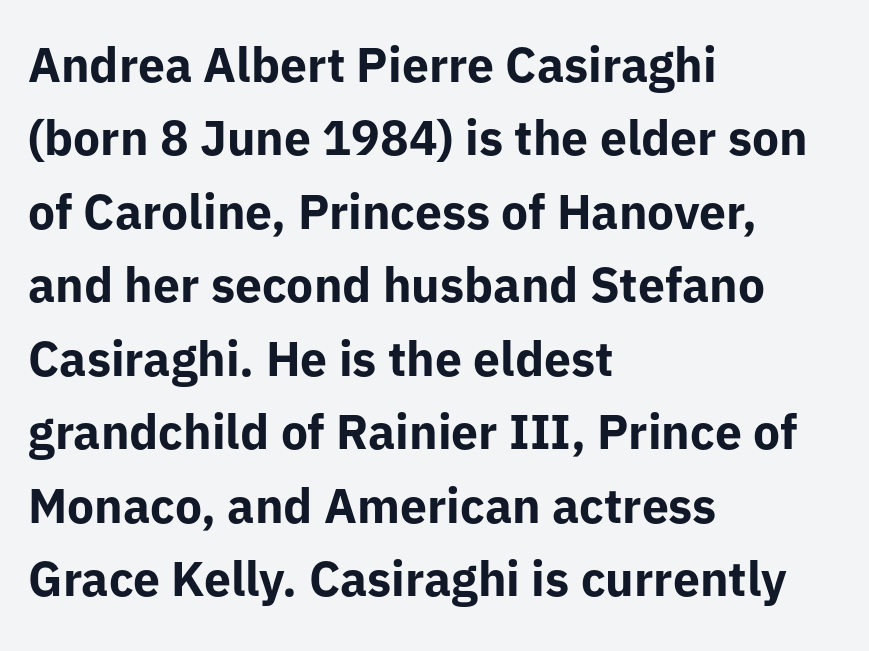
Q: Is the text bold? A: Yes.
Q: Is the text italic (slanted)? A: No, it is upright.
Q: Is the typeface a serif or a sans-serif typeface? A: Sans-serif.
Q: Is the text underlined? A: No.
Q: How is the paragraph aligned? A: Left-aligned.
Q: Is the spacing between letters normal or unusually wide? A: Normal.
Q: Is the spacing between lines tight, normal or loose? A: Normal.
Q: Width (condensed, normal, or wide)? A: Normal.
Q: Stroke contrast? A: Low.
Q: x-height? A: Medium.
Q: Monospaced? A: No.
